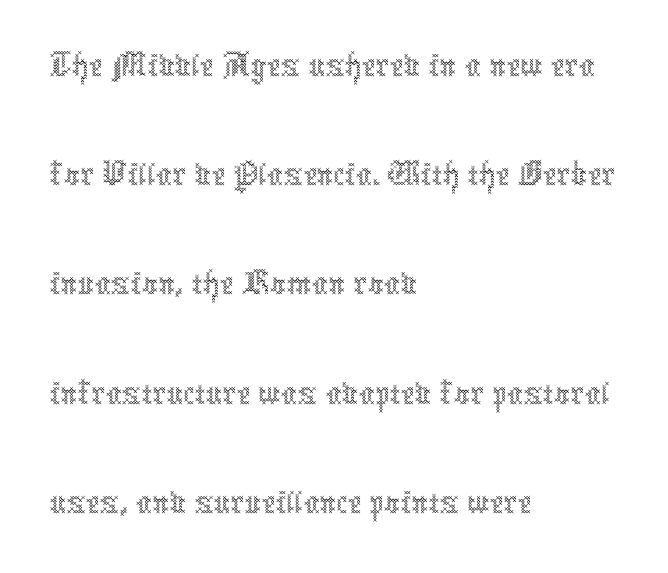
The lines in this sample share a left origin and differ only in where they stop. The passage shown stacks its lines at a standard gap. Anything drawn beneath the words? Only blank space. Think of a printed novel: that variable character pitch is what you see here. The axis of the letterforms is exactly vertical.
